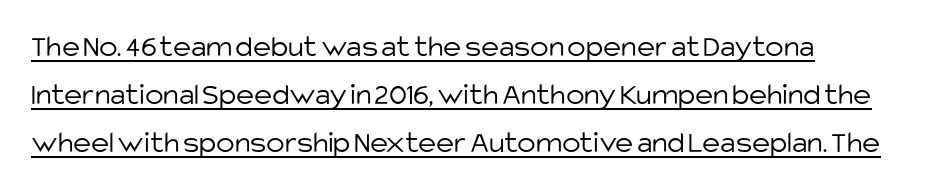
Q: Is the text bold? A: No.
Q: Is the text italic (slanted)? A: No, it is upright.
Q: Is the typeface a serif or a sans-serif typeface? A: Sans-serif.
Q: Is the text underlined? A: Yes.
Q: Is the spacing between letters normal or unusually wide? A: Normal.
Q: Is the spacing between lines tight, normal or loose? A: Normal.
Q: Width (condensed, normal, or wide)? A: Normal.
Q: Stroke contrast? A: Low.
Q: x-height? A: Large.
Q: Monospaced? A: No.
